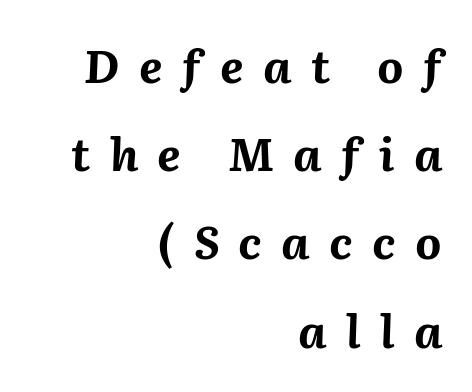
{"italic": "yes", "lean": "right", "slant_degrees": 2, "bold": "yes", "weight": "bold", "width": "normal", "stroke_contrast": "medium", "x_height": "medium", "monospaced": "no", "underline": "no", "align": "right", "line_spacing": "loose", "line_spacing_ratio": 1.96, "letter_spacing": "wide", "letter_spacing_em": 0.43, "glyph_px": 45}
